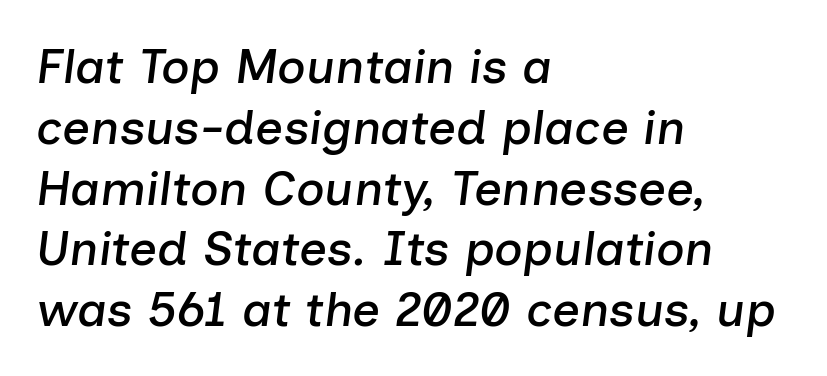
The image shows 49 px text type, italic (leaning right); set left-aligned, line spacing 1.24x, normal letter spacing, not underlined; low stroke contrast and a medium x-height.
